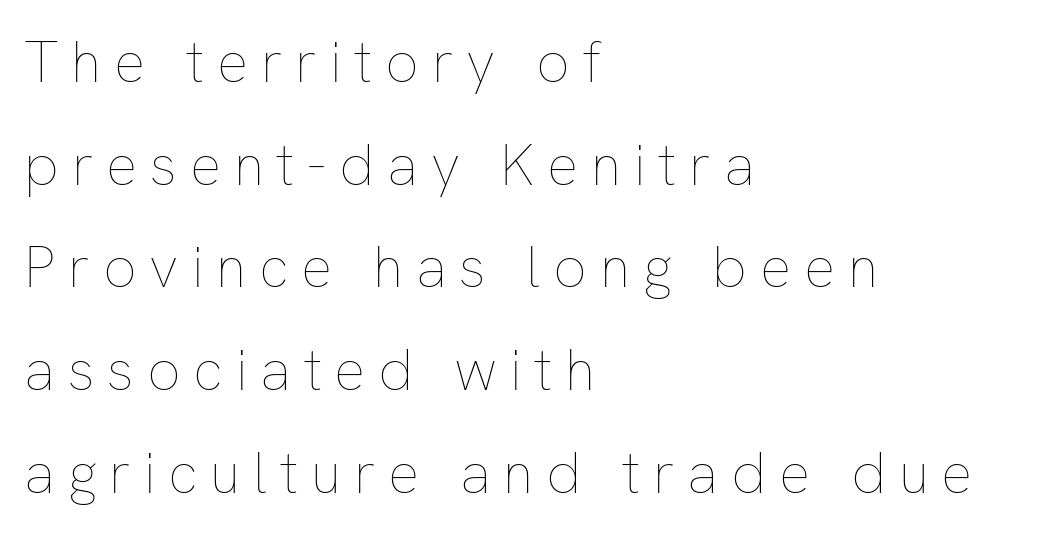
This is the regular roman posture of the typeface. Line beginnings align vertically; line endings do not. The typesetting does not lean heavy: it is not bold. Just letters on the line, the space beneath them empty.
